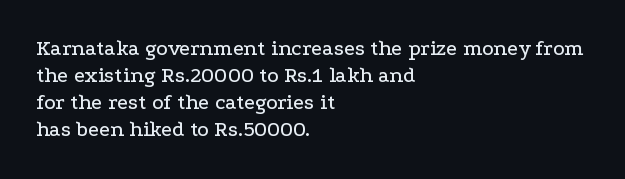
The horizontal fit of the characters is conventional and even. The typesetter chose a ragged-right arrangement here. Upright lettering throughout. The specimen omits any rule beneath the text block's lines.
